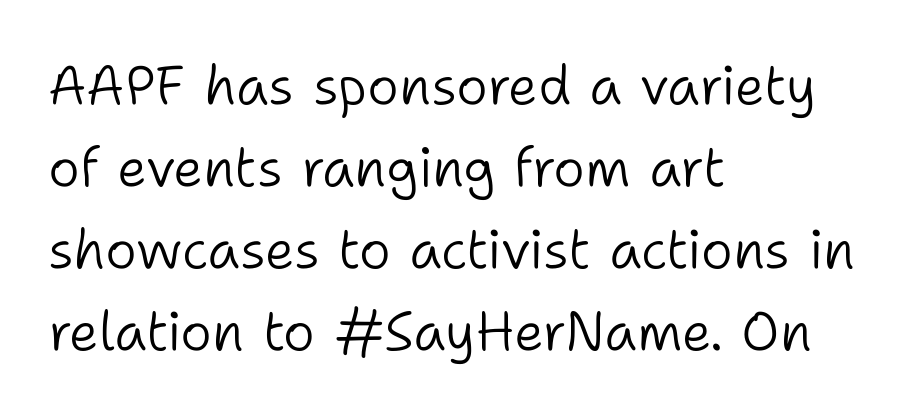
The image shows 54 px light sans-serif type, upright; set left-aligned, normal line spacing (1.52x), normal letter spacing, not underlined; low stroke contrast and a medium x-height.
